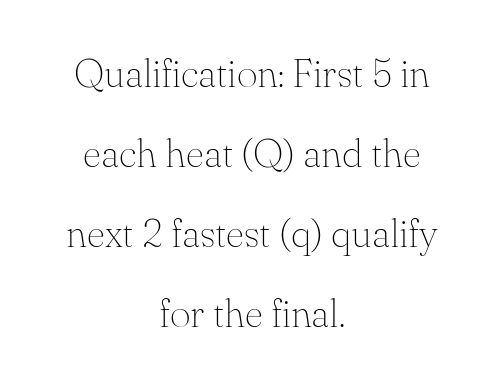
{"serif": "yes", "italic": "no", "bold": "no", "weight": "thin", "width": "normal", "stroke_contrast": "medium", "x_height": "small", "monospaced": "no", "underline": "no", "align": "center", "line_spacing": "loose", "line_spacing_ratio": 2.0, "letter_spacing": "normal", "letter_spacing_em": 0.0, "glyph_px": 40}
